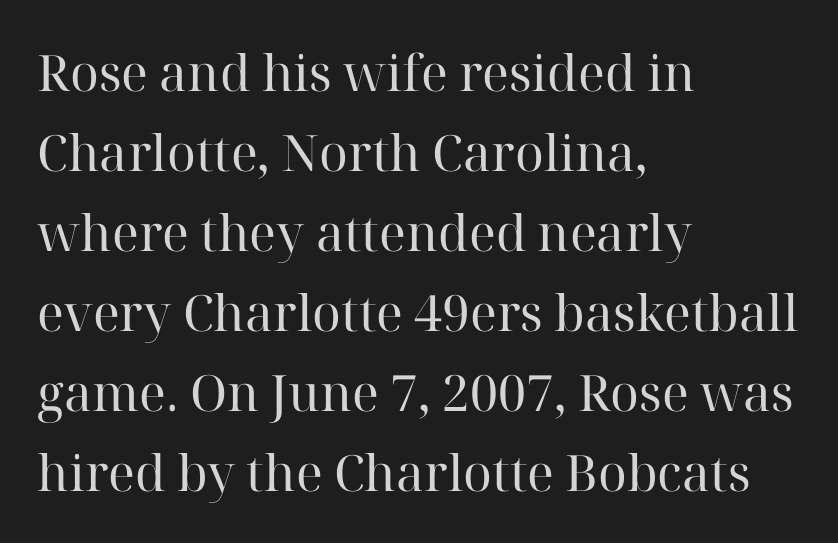
The image shows 50 px regular-weight serif type, upright; set left-aligned, normal line spacing (1.6x), normal letter spacing, not underlined; high stroke contrast and a medium x-height.
